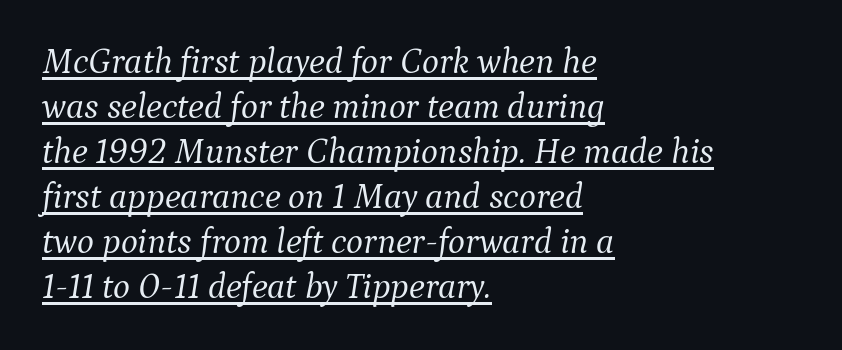
The image shows 36 px light serif type, italic (leaning right); set left-aligned, normal line spacing (1.25x), normal letter spacing, underlined; medium stroke contrast and a medium x-height.
